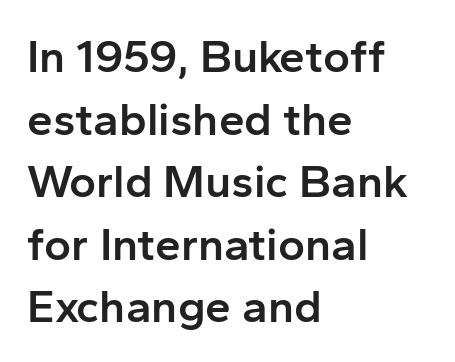
The gaps between neighbouring characters are ordinary and unremarkable. The strokes are fattened partway — semibold, not bold. Typographically, this falls in the sans-serif category. The rows are spaced the way most documents space them. Style check: upright. Only glyphs here, with clear space below each row.
